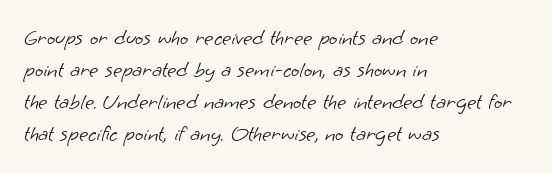
The image shows 22 px text type; set left-aligned, normal line spacing (1.46x), normal letter spacing, not underlined.
